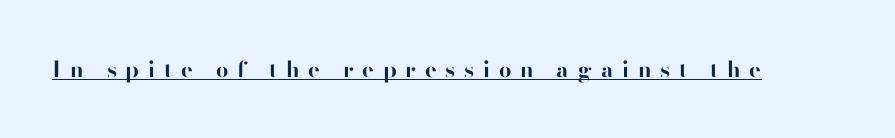
Chunky letters — that's bold for sure. Somebody hit Ctrl+U on this one — the words are underlined. A typesetter would mark this as roman, not italic. What stands out about the letter spacing? Its width — letters are far apart.
